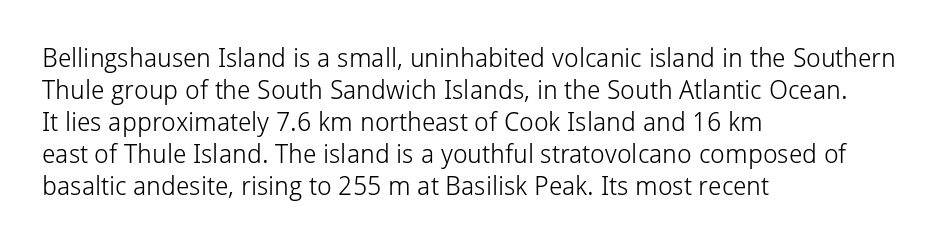
{"italic": "no", "bold": "no", "underline": "no", "align": "left", "line_spacing_ratio": 1.23, "letter_spacing": "normal", "letter_spacing_em": 0.0, "glyph_px": 26}
